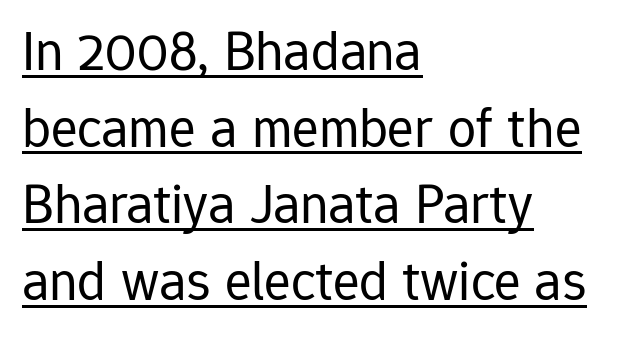
You could not count columns in this text — the font is proportionally spaced. This rendering uses left alignment, leaving the right contour irregular. Nope, no serifs anywhere on these letters. Baseline-to-baseline distance is the conventional proportion of letter height. Inter-character spacing is left at the font's built-in metrics.
